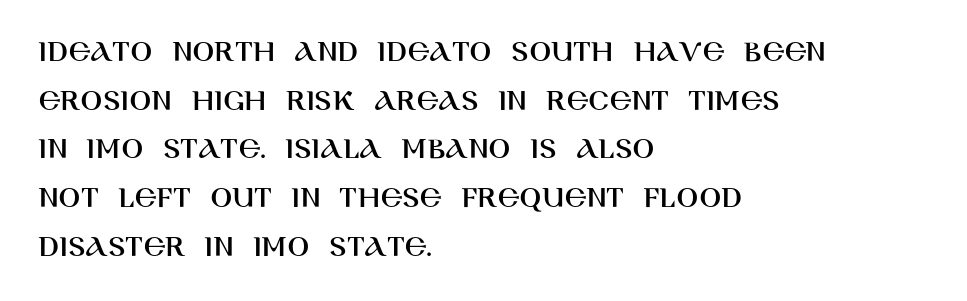
The image shows 32 px sans-serif type, upright; set left-aligned, normal line spacing (1.52x), normal letter spacing, not underlined; high stroke contrast and a large x-height.
